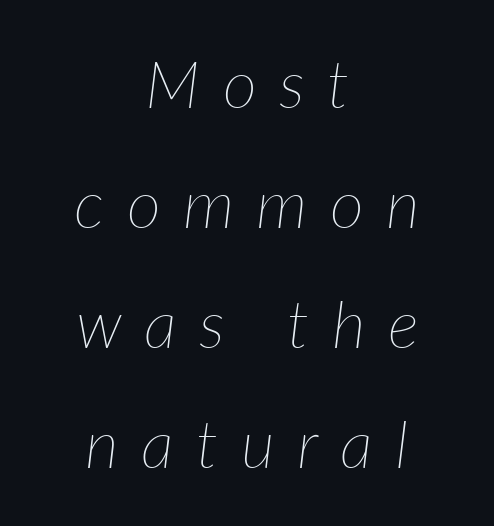
{"italic": "yes", "lean": "right", "slant_degrees": 7, "bold": "no", "weight": "thin", "width": "normal", "stroke_contrast": "low", "x_height": "medium", "monospaced": "no", "underline": "no", "align": "center", "line_spacing_ratio": 1.82, "letter_spacing": "wide", "letter_spacing_em": 0.34, "glyph_px": 66}
